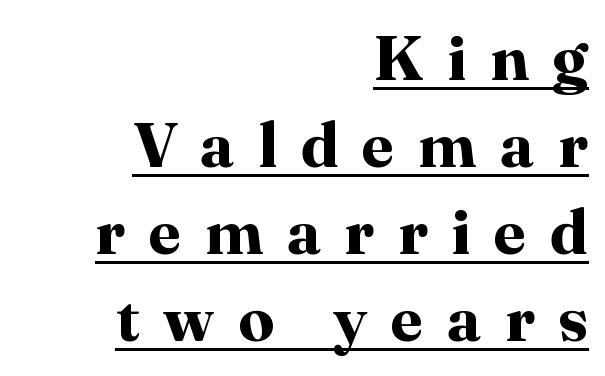
{"serif": "yes", "italic": "no", "bold": "yes", "weight": "bold", "width": "normal", "stroke_contrast": "high", "x_height": "medium", "monospaced": "no", "underline": "yes", "align": "right", "line_spacing": "normal", "line_spacing_ratio": 1.36, "letter_spacing": "wide", "letter_spacing_em": 0.37, "glyph_px": 64}
